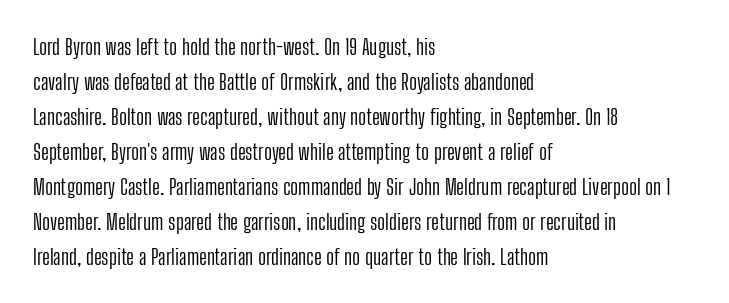
{"italic": "no", "bold": "no", "underline": "no", "align": "left", "line_spacing": "normal", "line_spacing_ratio": 1.59, "letter_spacing": "normal", "letter_spacing_em": 0.0, "glyph_px": 22}
